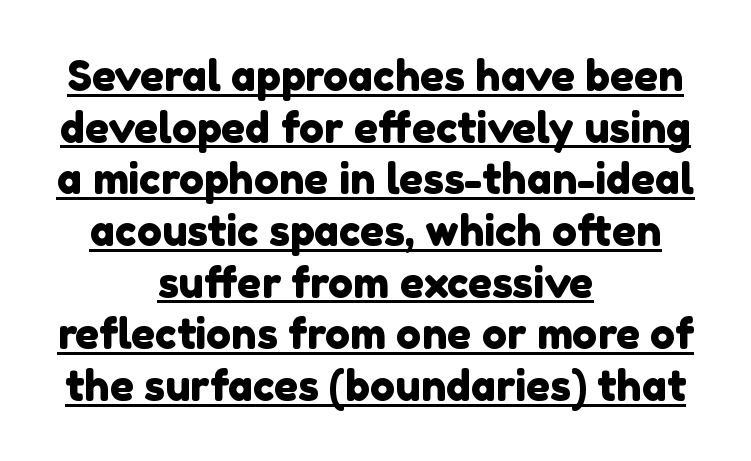
The passage shown is typed in a proportional face where columns would drift. Visually the block forms a symmetrical silhouette, jagged on both flanks. Stroke terminals: plain, sans-serif. There is no visible air inserted between adjacent glyphs. Glance below the letters and you will spot a drawn line.
